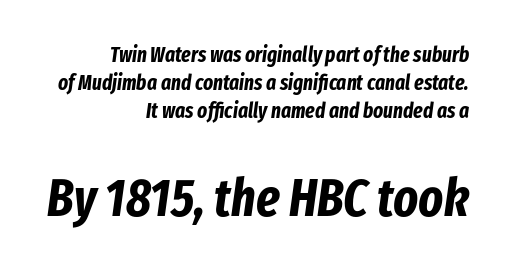
{"italic": "yes", "lean": "right", "slant_degrees": 8, "bold": "yes", "weight": "bold", "width": "condensed", "stroke_contrast": "low", "x_height": "medium", "monospaced": "no", "underline": "no", "align": "right", "line_spacing": "normal", "line_spacing_ratio": 1.33, "letter_spacing": "normal", "letter_spacing_em": 0.0, "larger_block": "second", "size_ratio": 2.48, "glyph_px": 52}
